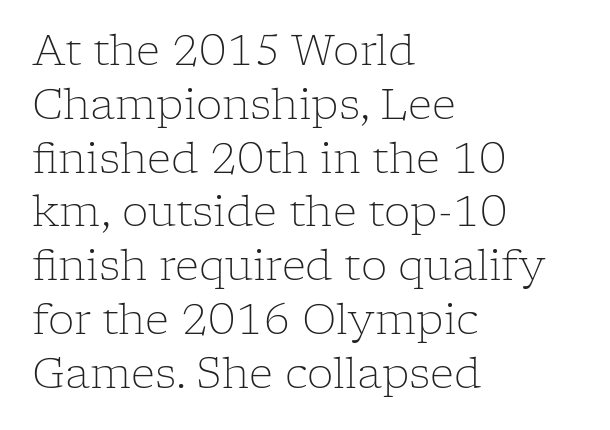
Q: Is the text bold? A: No.
Q: Is the text italic (slanted)? A: No, it is upright.
Q: Is the typeface a serif or a sans-serif typeface? A: Serif.
Q: Is the text underlined? A: No.
Q: How is the paragraph aligned? A: Left-aligned.
Q: Is the spacing between letters normal or unusually wide? A: Normal.
Q: Is the spacing between lines tight, normal or loose? A: Normal.
Q: Width (condensed, normal, or wide)? A: Normal.
Q: Stroke contrast? A: Low.
Q: x-height? A: Medium.
Q: Monospaced? A: No.
